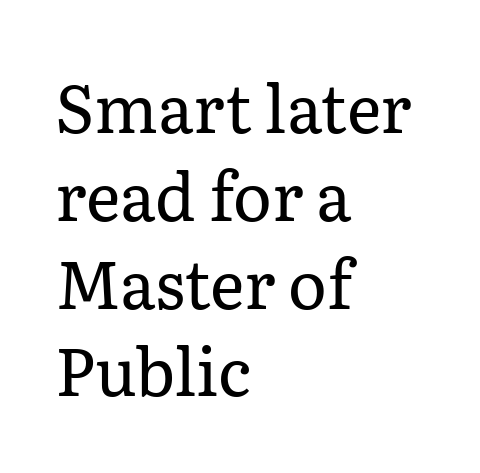
The image shows 66 px regular-weight serif type, upright; set left-aligned, normal line spacing (1.33x), normal letter spacing, not underlined; low stroke contrast and a medium x-height.
